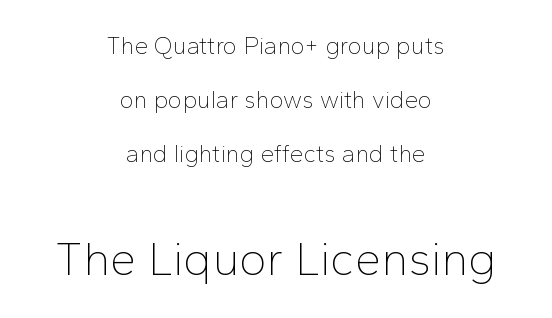
The image shows 47 px thin sans-serif type, upright; set centered, loose line spacing (2.24x), normal letter spacing, not underlined; the second (bottom) block is 1.96x larger; low stroke contrast and a medium x-height.
